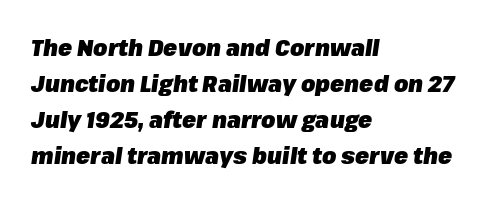
The image shows 23 px bold type, italic (leaning right); set left-aligned, normal line spacing (1.56x), normal letter spacing, not underlined.
